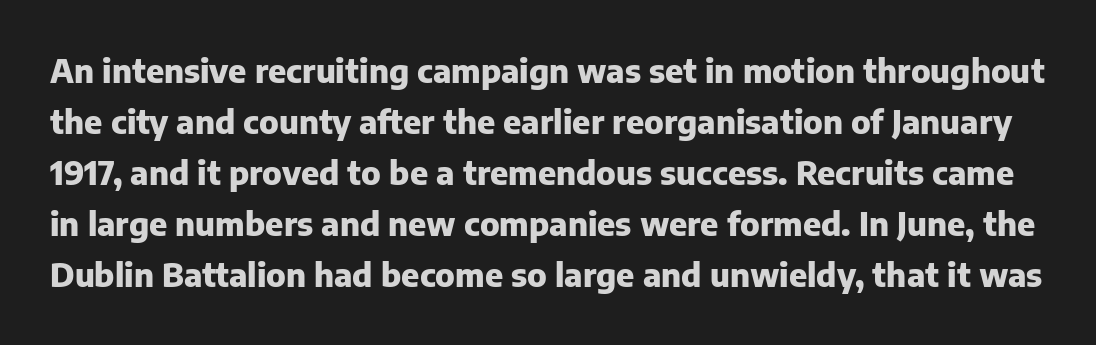
Q: Is the text bold? A: Yes.
Q: Is the text italic (slanted)? A: No, it is upright.
Q: Is the typeface a serif or a sans-serif typeface? A: Sans-serif.
Q: Is the text underlined? A: No.
Q: Is the spacing between letters normal or unusually wide? A: Normal.
Q: Is the spacing between lines tight, normal or loose? A: Normal.
Q: Width (condensed, normal, or wide)? A: Normal.
Q: Stroke contrast? A: Low.
Q: x-height? A: Medium.
Q: Monospaced? A: No.
